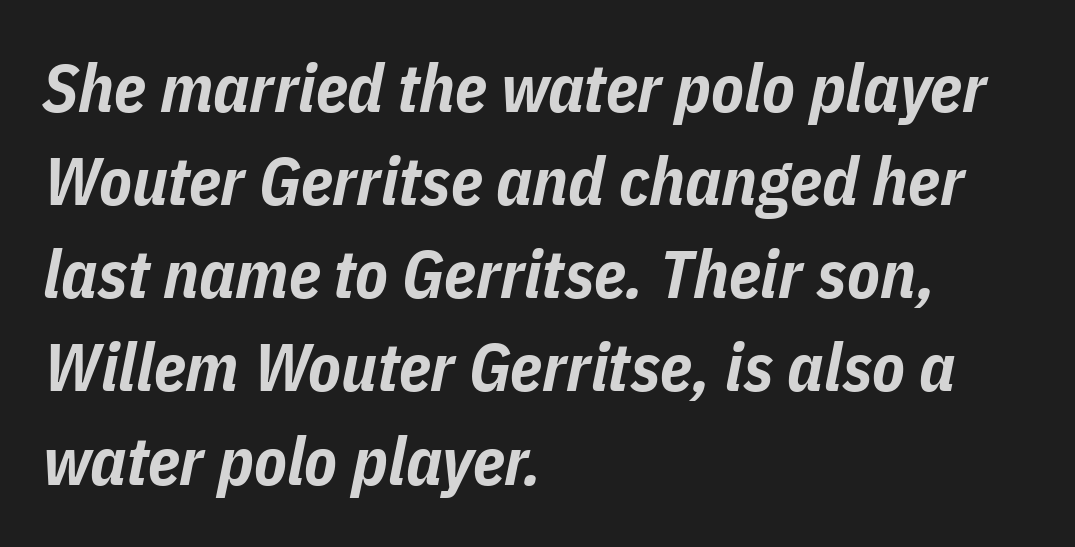
Whoever set this chose a conventional vertical rhythm. Clear beneath every line of the passage. Is the letter spacing exaggerated? No — it looks like the ordinary default. Do the characters align in a grid? No, the font is proportional.
